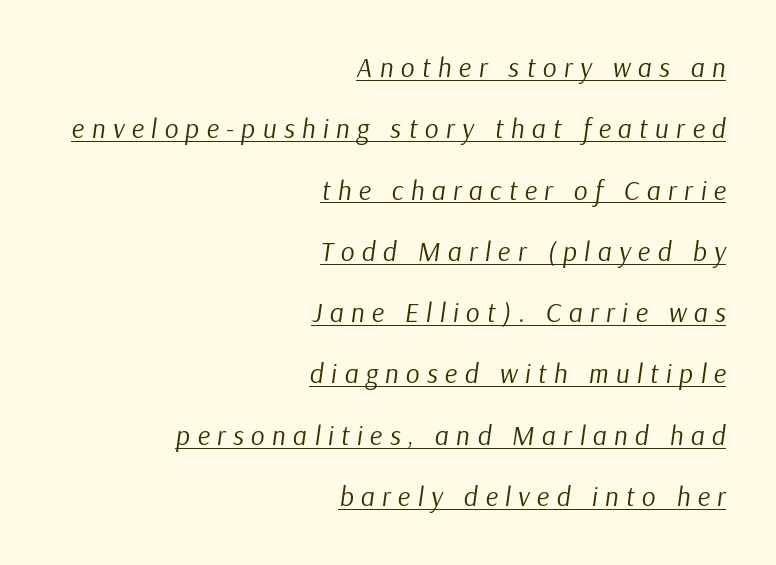
Does a line run under the words? Yes, clearly. Teacher's note: observe the even right margin — that is flush-right alignment. When letters slant like this, we call the style italic. Bold? No — there's no thickening of the strokes. The lines are spread far apart with generous leading. Honestly, the letter spacing is so wide it's the main thing you notice.
